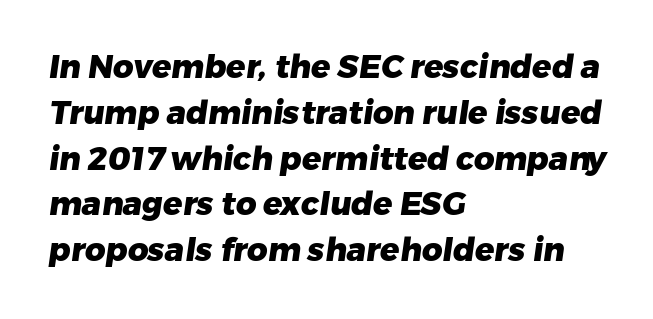
The image shows 32 px heavy sans-serif type; set left-aligned, normal line spacing (1.43x), normal letter spacing, not underlined; low stroke contrast and a medium x-height.
